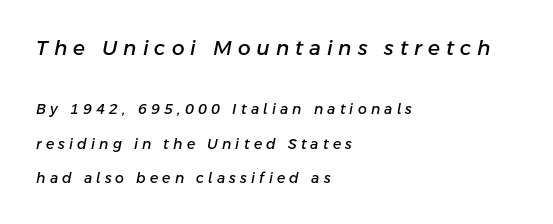
The image shows 20 px text type, italic (leaning right); set left-aligned, loose line spacing (2.46x), unusually wide letter spacing (+0.3 em), not underlined; the first (top) block is 1.43x larger.
